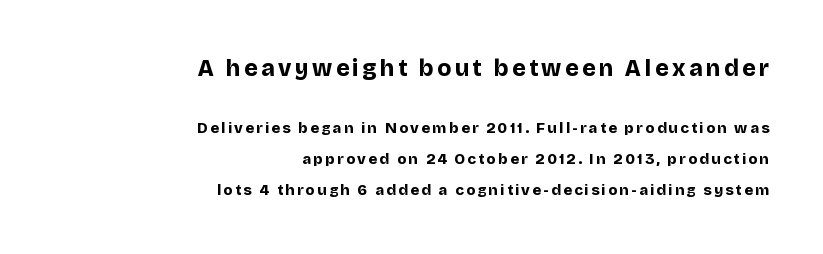
Interline gaps are noticeably wide in this sample. No word sits above an underline. Of the two passages, the one on top uses the larger point size. If you drew a ruler down the right edge, every line would touch it. Characters remain perfectly vertical along every line.
